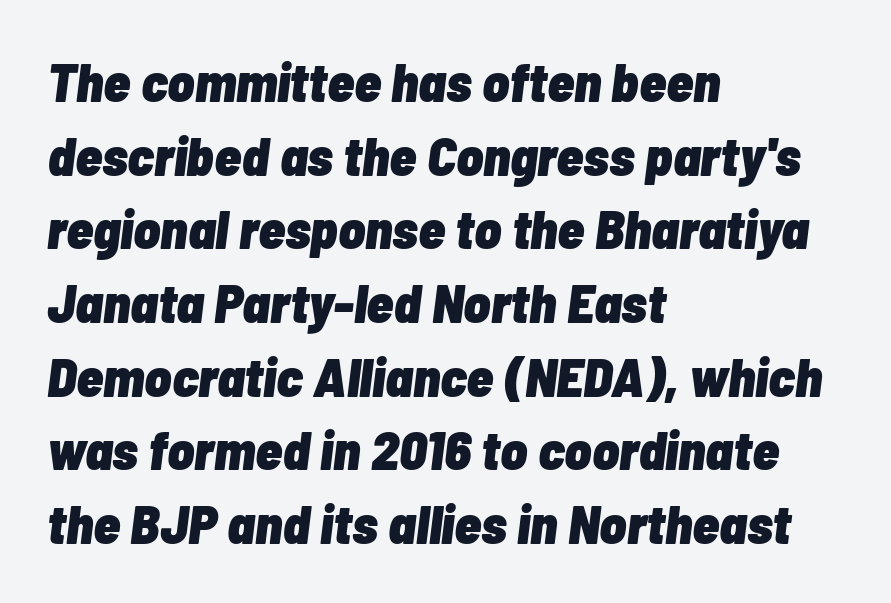
{"italic": "yes", "lean": "right", "slant_degrees": 7, "bold": "yes", "weight": "heavy", "width": "condensed", "stroke_contrast": "low", "x_height": "medium", "monospaced": "no", "underline": "no", "align": "left", "line_spacing": "normal", "line_spacing_ratio": 1.34, "letter_spacing": "normal", "letter_spacing_em": 0.0, "glyph_px": 55}
